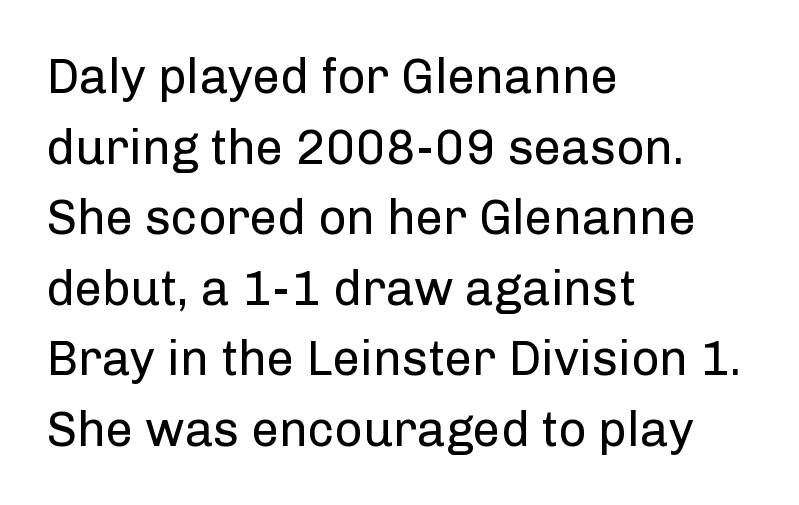
The face looks like a standard text weight, possibly lighter. Decoration check: the copy has no underline. Vertical strokes here are truly vertical. Each letter keeps its own natural width here, so spacing adapts to shape. Does extra space separate the letters? No, they use regular spacing. Every row of glyphs begins at an identical x-position on the left.
